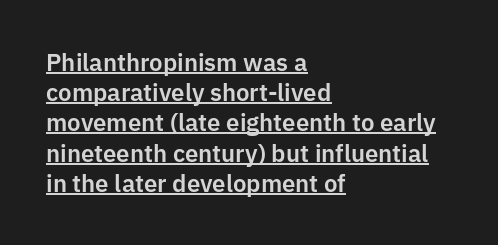
{"italic": "no", "underline": "yes", "align": "left", "line_spacing": "normal", "line_spacing_ratio": 1.26, "letter_spacing": "normal", "letter_spacing_em": 0.0, "glyph_px": 24}
